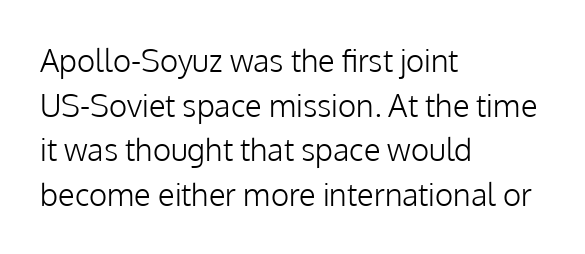
The rendering shows plain stroke endings on the letterforms — a sans-serif design. Lines of text with bare space underneath. The strokes carry an ordinary text weight at most. Leading: standard. Look at the tracking — it's just the regular setting, nothing added.
